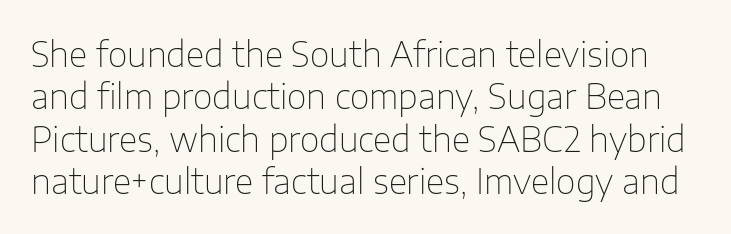
Q: Is the text bold? A: No.
Q: Is the text italic (slanted)? A: No, it is upright.
Q: Is the typeface a serif or a sans-serif typeface? A: Sans-serif.
Q: Is the text underlined? A: No.
Q: Is the spacing between letters normal or unusually wide? A: Normal.
Q: Is the spacing between lines tight, normal or loose? A: Normal.
Q: Width (condensed, normal, or wide)? A: Normal.
Q: Stroke contrast? A: Low.
Q: x-height? A: Medium.
Q: Monospaced? A: No.
